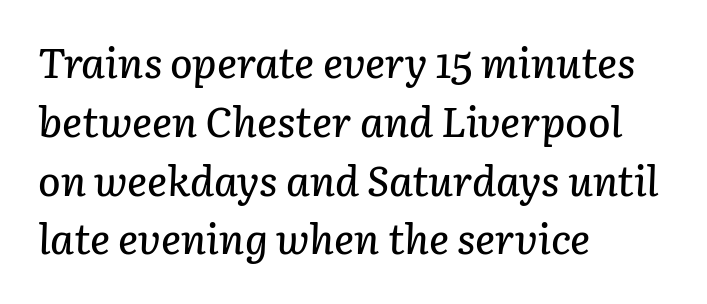
Q: Is the text italic (slanted)? A: Yes, it leans right by about 3 degrees.
Q: Is the text underlined? A: No.
Q: How is the paragraph aligned? A: Left-aligned.
Q: Is the spacing between letters normal or unusually wide? A: Normal.
Q: Is the spacing between lines tight, normal or loose? A: Normal.
Q: Width (condensed, normal, or wide)? A: Normal.
Q: Stroke contrast? A: Low.
Q: x-height? A: Medium.
Q: Monospaced? A: No.
